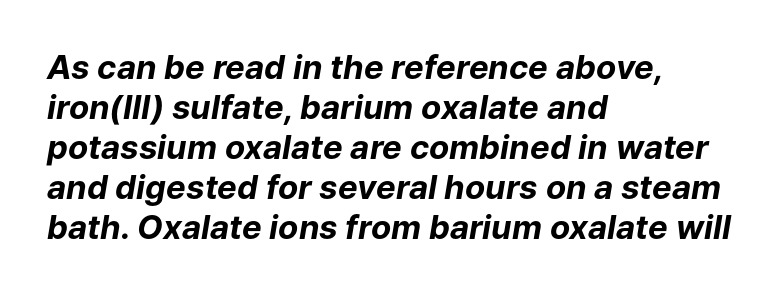
I'd describe the lettering as bold — thick and assertive. If you drew a line through each stem, it would be angled. These lines keep a tight, regular rhythm from letter to letter. Notice how the passage keeps a crisp vertical edge on the left only. The string is rendered with underlining switched off.
